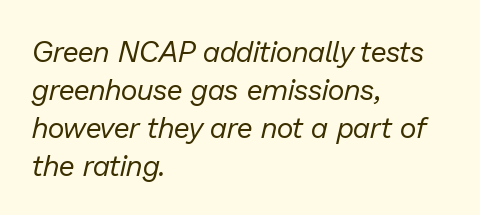
The image shows 29 px regular-weight type, italic (leaning right); set left-aligned, normal line spacing (1.31x), normal letter spacing, not underlined; low stroke contrast and a medium x-height.
